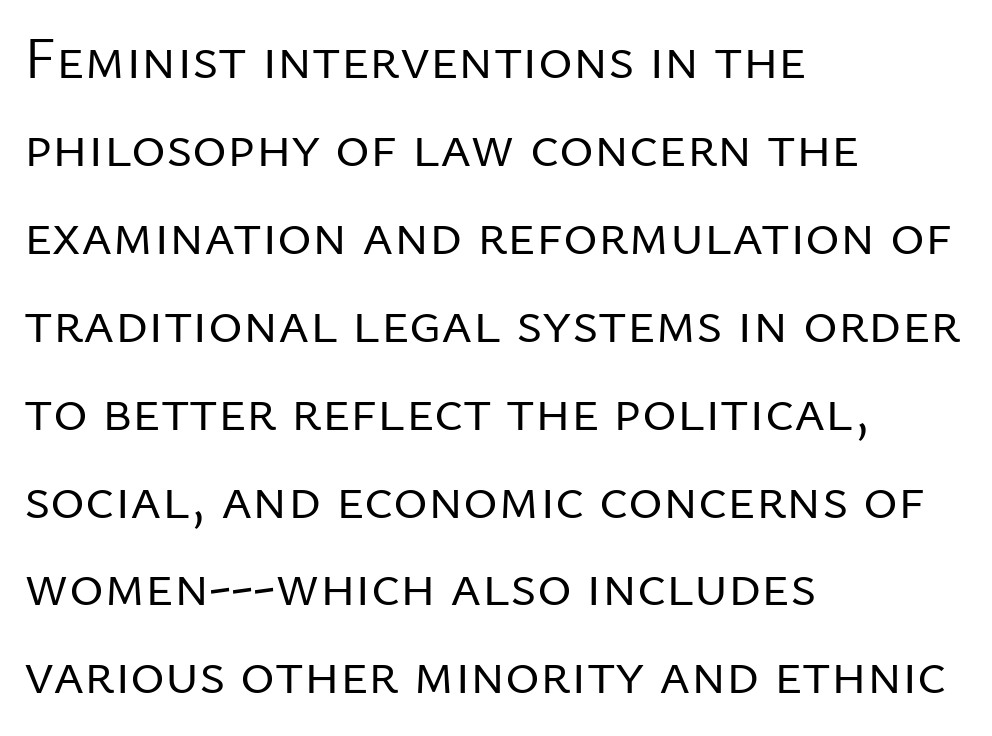
Q: Is the text bold? A: No.
Q: Is the text italic (slanted)? A: No, it is upright.
Q: Is the typeface a serif or a sans-serif typeface? A: Sans-serif.
Q: Is the text underlined? A: No.
Q: How is the paragraph aligned? A: Left-aligned.
Q: Is the spacing between letters normal or unusually wide? A: Normal.
Q: Is the spacing between lines tight, normal or loose? A: Normal.
Q: Width (condensed, normal, or wide)? A: Normal.
Q: Stroke contrast? A: Low.
Q: x-height? A: Medium.
Q: Monospaced? A: No.
